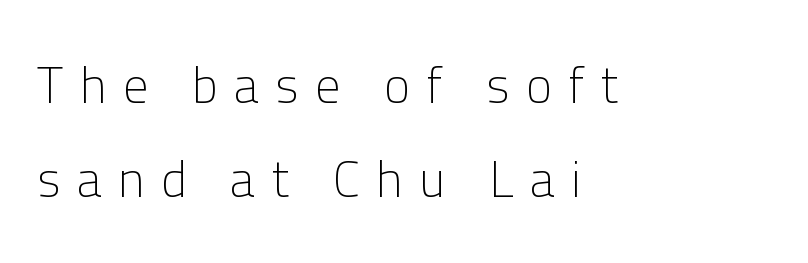
The image shows 50 px light sans-serif type, upright; set left-aligned, line spacing 1.88x, unusually wide letter spacing (+0.33 em), not underlined; low stroke contrast and a medium x-height.
